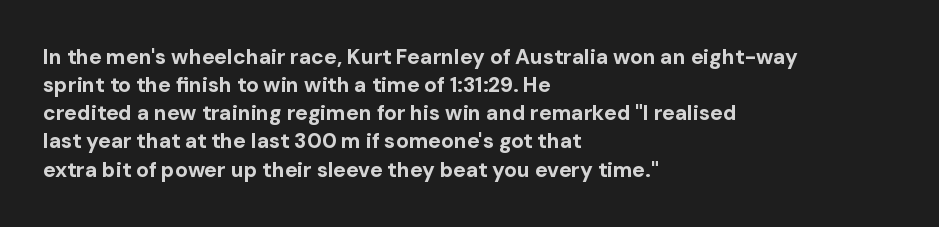
The image shows 21 px bold type, upright; set left-aligned, normal line spacing (1.34x), normal letter spacing, not underlined.
